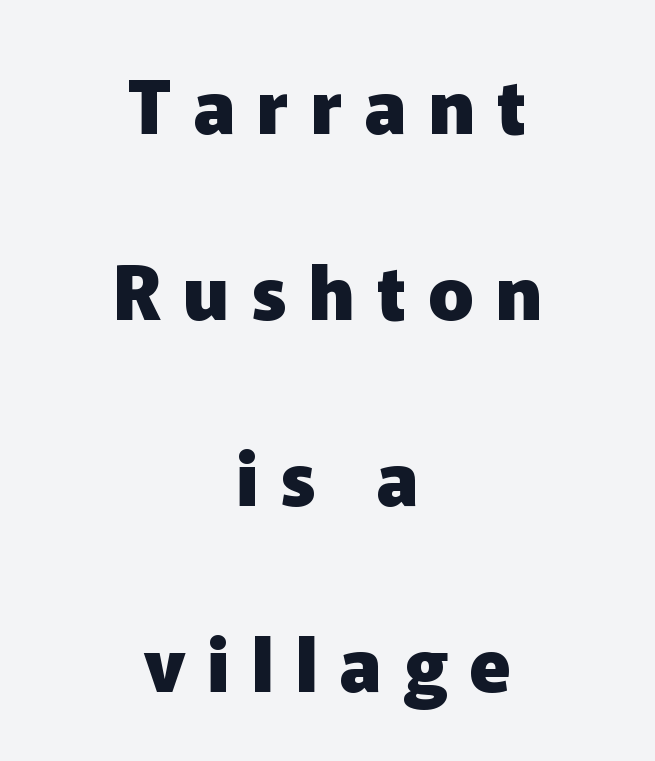
The image shows 75 px heavy sans-serif type, upright; set centered, loose line spacing (2.48x), unusually wide letter spacing (+0.29 em), not underlined; low stroke contrast and a medium x-height.
